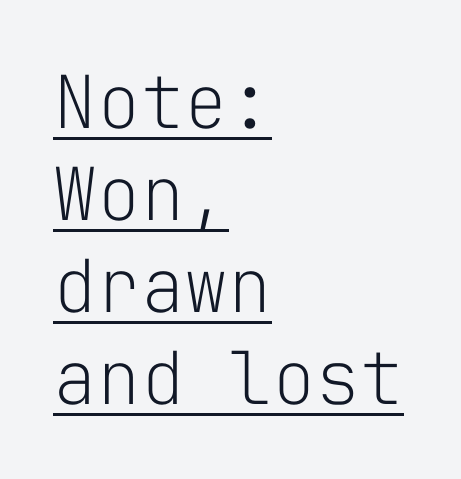
The image shows 73 px light sans-serif type, upright, monospaced; set left-aligned, normal line spacing (1.26x), normal letter spacing, underlined; low stroke contrast and a medium x-height.
